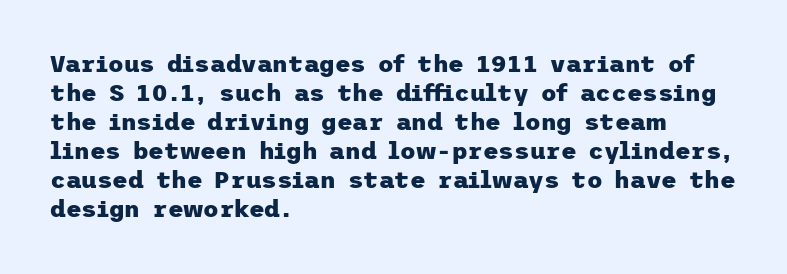
Bold? Absolutely — the strokes are thick and heavy. These lines are set flush left with a ragged right edge. Each row of text sits above clean, open space. There is no visible air inserted between adjacent glyphs. The type sits square on the baseline with zero lean.
